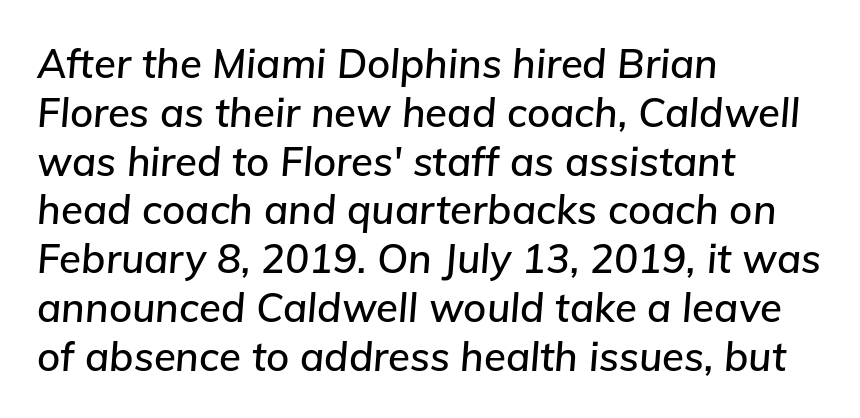
Q: Is the text italic (slanted)? A: Yes, it leans right by about 5 degrees.
Q: Is the text underlined? A: No.
Q: How is the paragraph aligned? A: Left-aligned.
Q: Is the spacing between letters normal or unusually wide? A: Normal.
Q: Width (condensed, normal, or wide)? A: Normal.
Q: Stroke contrast? A: Low.
Q: x-height? A: Medium.
Q: Monospaced? A: No.
